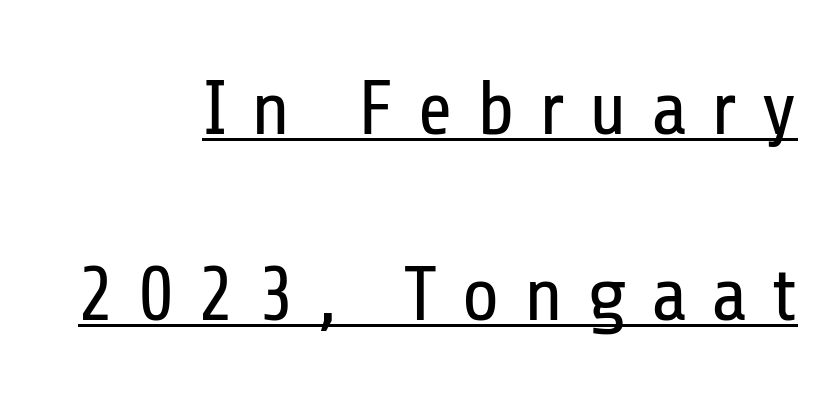
The image shows 77 px regular-weight, condensed sans-serif type, upright; set right-aligned, loose line spacing (2.42x), unusually wide letter spacing (+0.31 em), underlined; low stroke contrast and a medium x-height.
